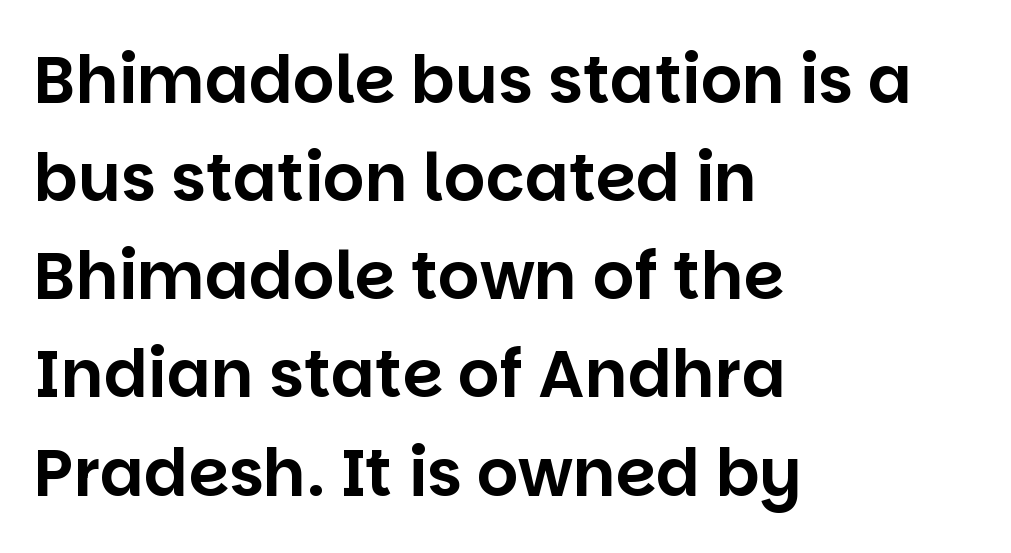
The image shows 65 px sans-serif type, upright; set left-aligned, normal line spacing (1.51x), normal letter spacing, not underlined; low stroke contrast and a large x-height.
